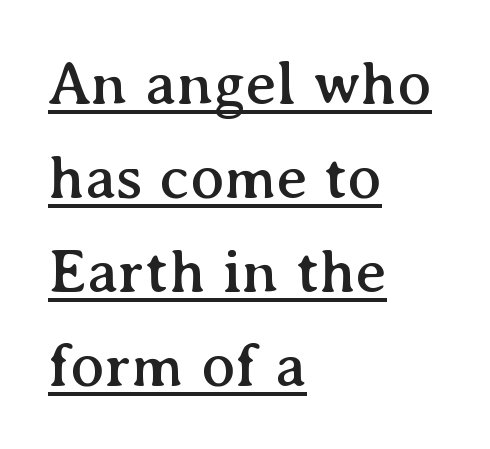
Q: Is the text italic (slanted)? A: No, it is upright.
Q: Is the typeface a serif or a sans-serif typeface? A: Serif.
Q: Is the text underlined? A: Yes.
Q: How is the paragraph aligned? A: Left-aligned.
Q: Is the spacing between letters normal or unusually wide? A: Normal.
Q: Is the spacing between lines tight, normal or loose? A: Normal.
Q: Width (condensed, normal, or wide)? A: Normal.
Q: Stroke contrast? A: Medium.
Q: x-height? A: Medium.
Q: Monospaced? A: No.
